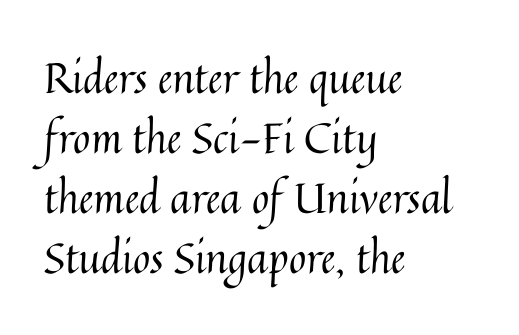
The text block is weighted toward the left margin, trailing off unevenly rightward. You could not count columns in this text — the font is proportionally spaced. The block of text has a typical density, with ordinary space between rows. Beneath every word, the page is bare. You could call the tracking neutral — neither tight nor loose.
